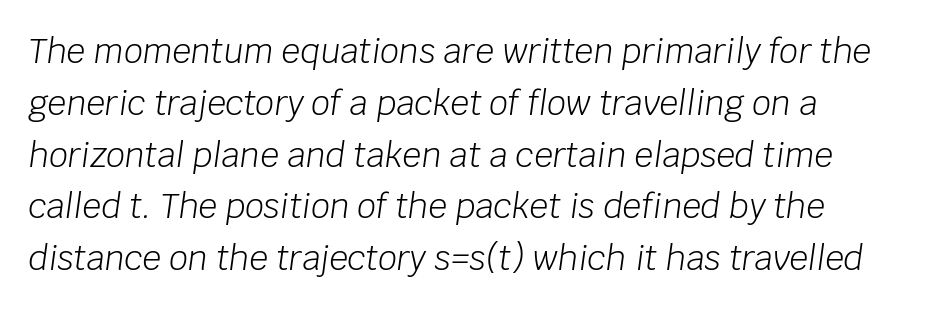
Q: Is the text bold? A: No.
Q: Is the text italic (slanted)? A: Yes, it leans right by about 8 degrees.
Q: Is the text underlined? A: No.
Q: Is the spacing between letters normal or unusually wide? A: Normal.
Q: Is the spacing between lines tight, normal or loose? A: Normal.
Q: Width (condensed, normal, or wide)? A: Normal.
Q: Stroke contrast? A: Low.
Q: x-height? A: Large.
Q: Monospaced? A: No.
